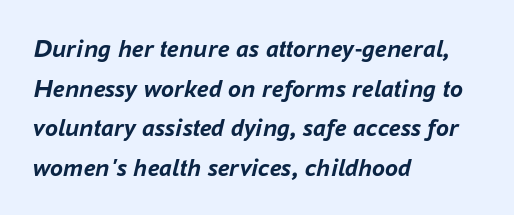
The image shows 26 px bold type, italic (leaning right); set left-aligned, normal line spacing (1.52x), normal letter spacing, not underlined.
